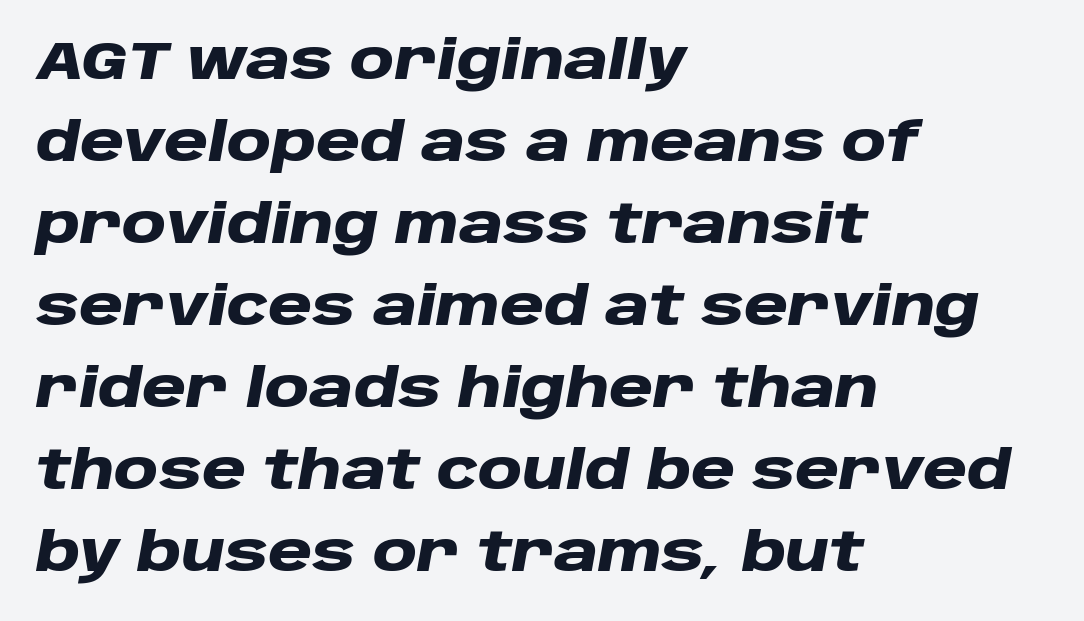
A typesetter would call this proportional, since set widths differ per character. This sample uses an oblique cut, with every glyph tilted off the vertical. Leading matches the norm, producing a regular column. I'd describe the lettering as bold — thick and assertive. The baseline area is clear. Nothing unusual about the tracking: characters are spaced as the font intends.
